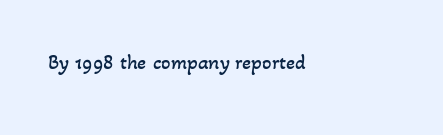
The image shows 21 px text type; set left-aligned, normal letter spacing, not underlined.
